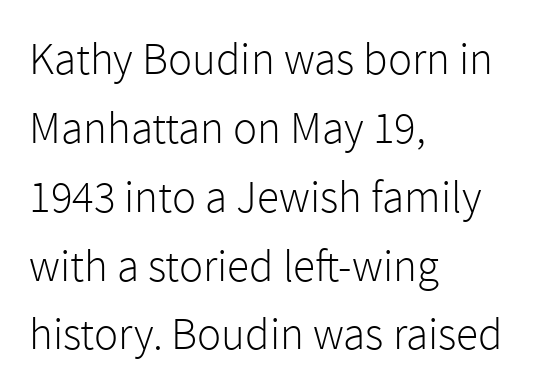
The image shows 45 px light sans-serif type, upright; set left-aligned, normal line spacing (1.53x), normal letter spacing, not underlined; a medium x-height.
